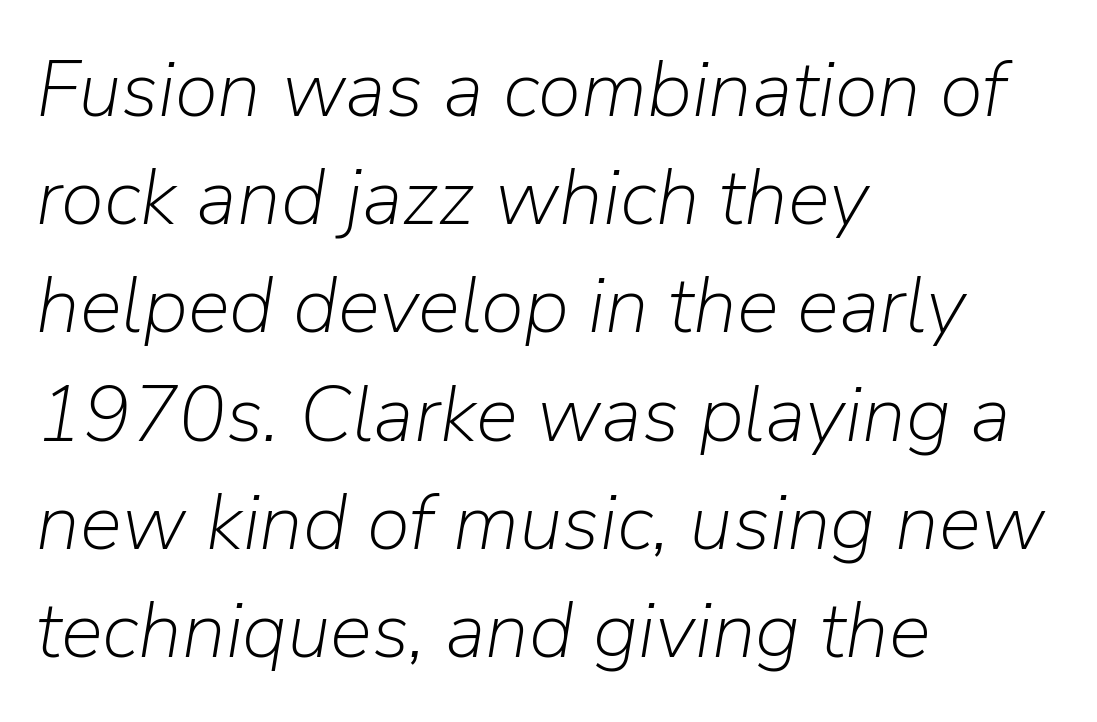
The passage shown is not bold in any degree. Note the varied advance widths — an 'i' is clearly narrower than an 'm'. Horizontally, the lines are justified to the leading edge only. Regular leading. Glyph-to-glyph distance matches everyday printed text. The gap between lines stays unmarked.
